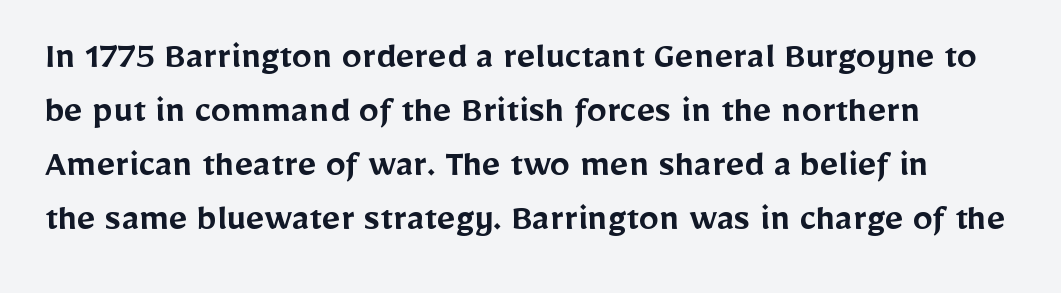
Q: Is the text bold? A: Semi-bold.
Q: Is the text italic (slanted)? A: No, it is upright.
Q: Is the typeface a serif or a sans-serif typeface? A: Sans-serif.
Q: Is the text underlined? A: No.
Q: Is the spacing between letters normal or unusually wide? A: Normal.
Q: Is the spacing between lines tight, normal or loose? A: Normal.
Q: Width (condensed, normal, or wide)? A: Normal.
Q: Stroke contrast? A: Low.
Q: x-height? A: Medium.
Q: Monospaced? A: No.
